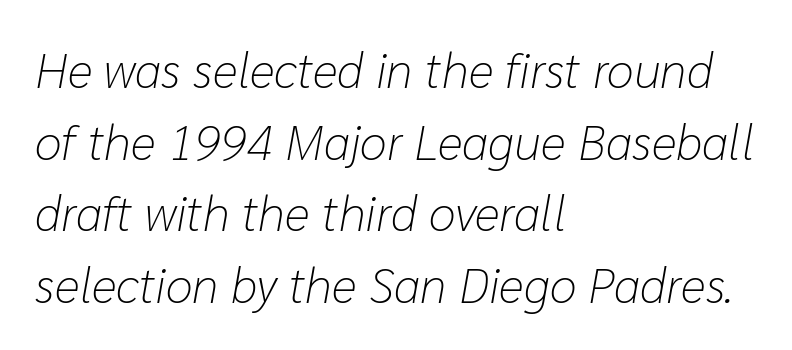
{"italic": "yes", "lean": "right", "slant_degrees": 10, "bold": "no", "weight": "light", "width": "normal", "stroke_contrast": "low", "x_height": "medium", "monospaced": "no", "underline": "no", "align": "left", "line_spacing": "normal", "line_spacing_ratio": 1.46, "letter_spacing": "normal", "letter_spacing_em": 0.0, "glyph_px": 49}
